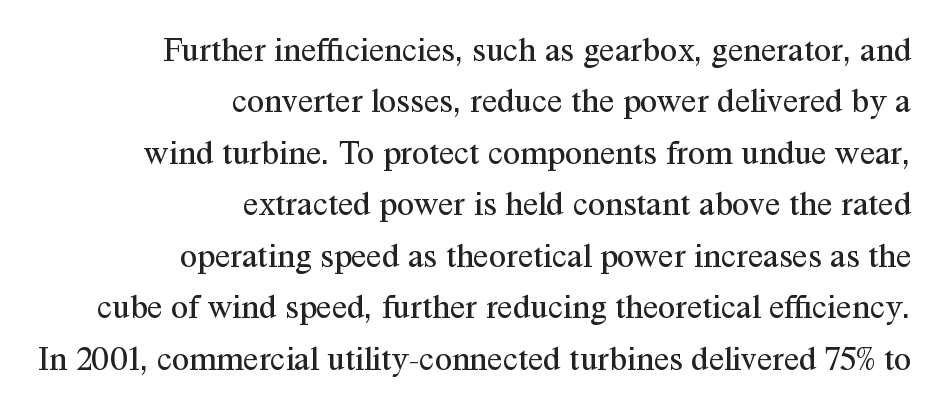
The image shows 35 px regular-weight serif type, upright; set right-aligned, normal line spacing (1.47x), normal letter spacing, not underlined; medium stroke contrast and a medium x-height.
